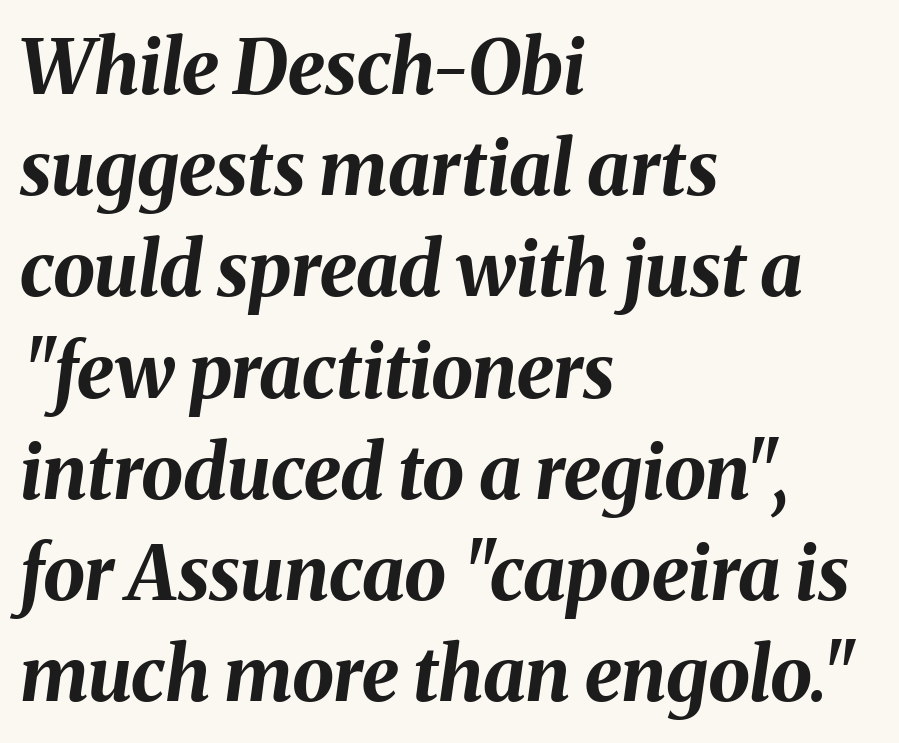
Nothing unusual about the tracking: characters are spaced as the font intends. Unmarked baselines from the first word to the last. Interline gaps are of average width in this sample. You could not count columns in this text — the font is proportionally spaced. Compared with an ordinary text face, these strokes are far heavier — a full bold. Horizontal alignment here is leftward, the default for most running prose.
